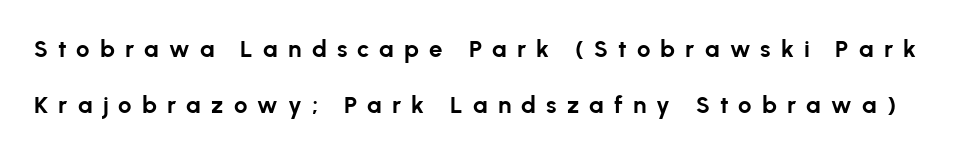
{"italic": "no", "bold": "yes", "underline": "no", "line_spacing": "loose", "line_spacing_ratio": 2.32, "letter_spacing": "wide", "letter_spacing_em": 0.42, "glyph_px": 24}
